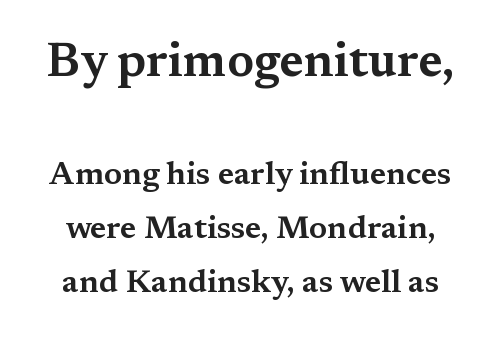
Evenly set lines give the paragraph a standard silhouette. The text was rendered using a seriffed face with decorative stroke endings. The initial chunk of copy outweighs the following chunk in type size. Plain, unruled lines of type. The letters advance in unequal steps, a hallmark of proportional type. Look at the tracking — it's just the regular setting, nothing added.
